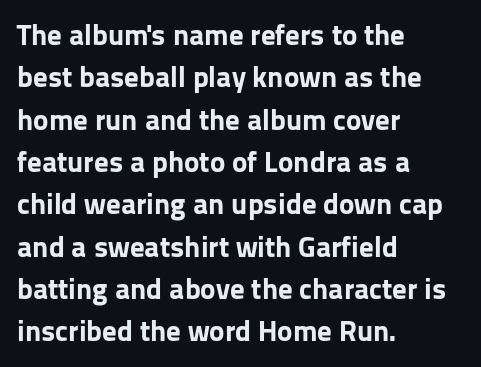
Honestly, the letter spacing is just normal — you wouldn't notice it. When letters stand straight like this, we call the style roman or upright. Unlike a traditional serif, this face leaves its strokes unadorned. The rendering uses natural spacing where letterforms have individual widths.
